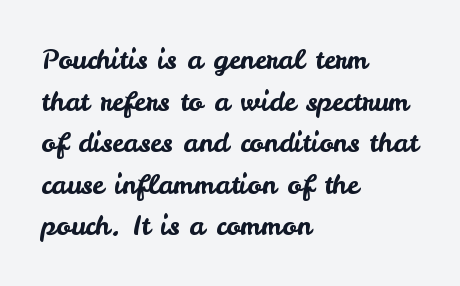
A typesetter would call this zero additional tracking. Line beginnings align vertically; line endings do not. The leading is moderate, giving the passage an even texture. This rendering features lettering with no underline.
